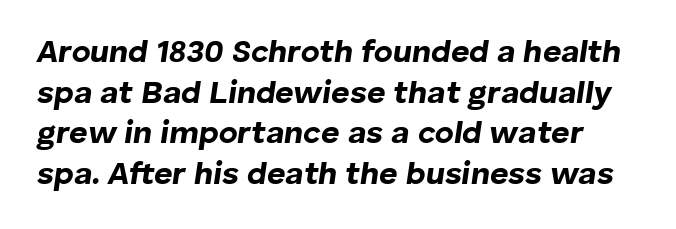
Does the weight exceed regular? Yes, all the way to bold. The foot of each line stays bare and open. Line spacing here is normal. Do the characters align in a grid? No, the font is proportional. No extra tracking has been applied to these lines.
